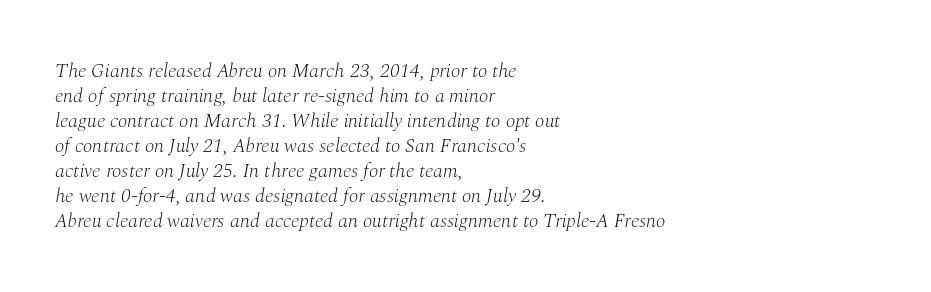
The image shows 20 px text type, italic (leaning right); set left-aligned, normal line spacing (1.25x), normal letter spacing, not underlined.
